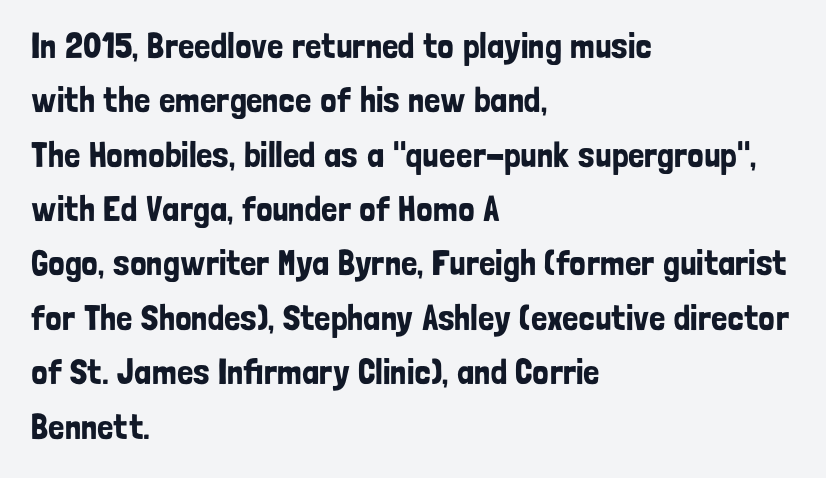
Visually the block forms a straight wall on the left and a jagged coastline on the right. The strip under each line holds only bare page. Posture: straight, roman, zero tilt. Font category for this specimen: sans-serif.
